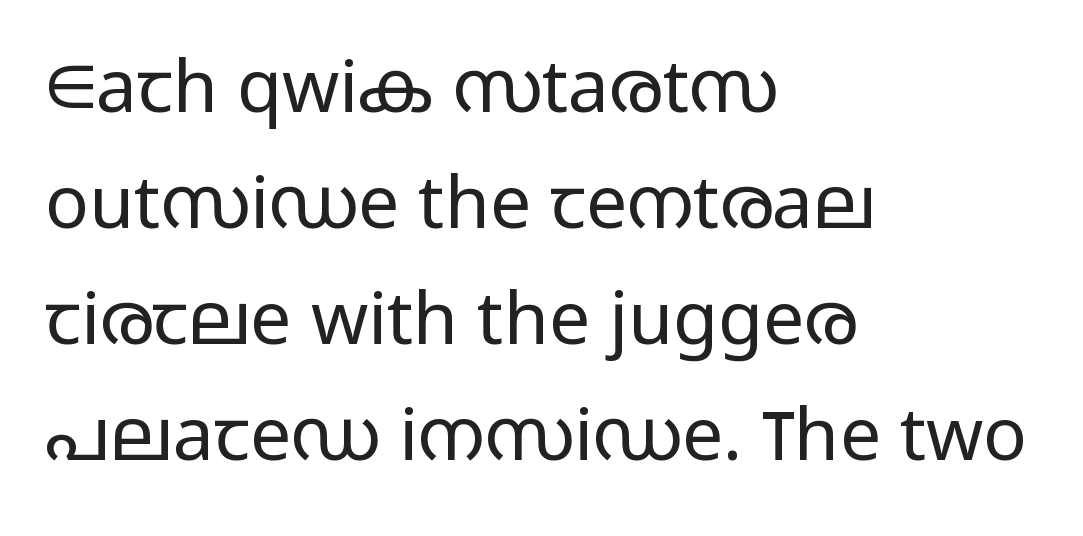
{"serif": "no", "italic": "no", "bold": "no", "weight": "light", "width": "wide", "stroke_contrast": "low", "x_height": "medium", "monospaced": "no", "underline": "no", "align": "left", "line_spacing": "normal", "line_spacing_ratio": 1.59, "letter_spacing": "normal", "letter_spacing_em": 0.0, "glyph_px": 73}
